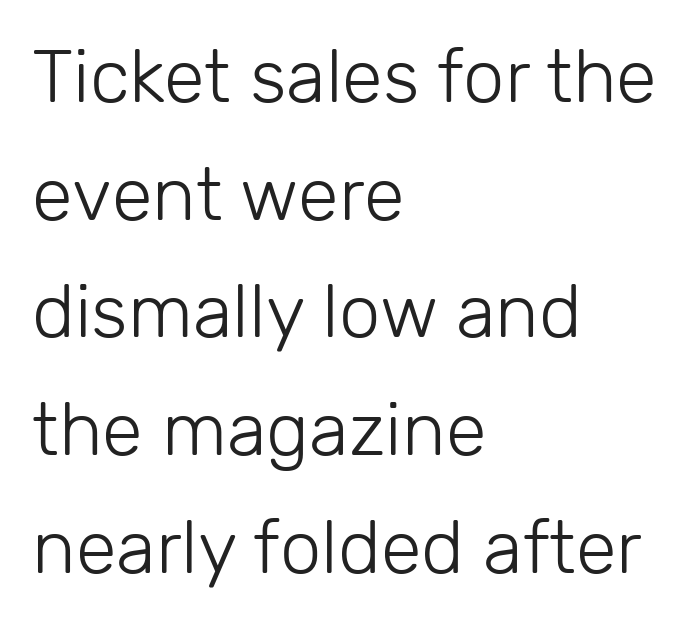
The image shows 74 px light sans-serif type, upright; set left-aligned, normal line spacing (1.59x), normal letter spacing, not underlined; low stroke contrast and a medium x-height.
